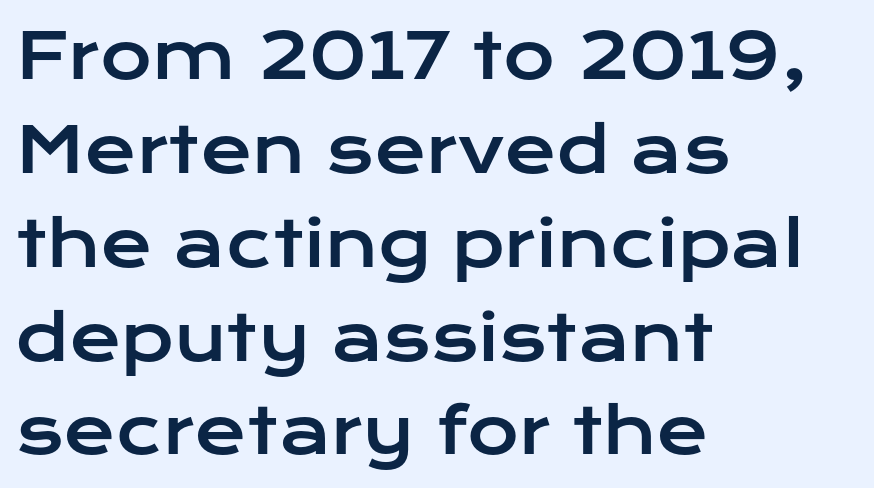
{"serif": "no", "italic": "no", "width": "wide", "stroke_contrast": "low", "x_height": "medium", "monospaced": "no", "underline": "no", "align": "left", "line_spacing": "normal", "line_spacing_ratio": 1.49, "letter_spacing": "normal", "letter_spacing_em": 0.0, "glyph_px": 63}
